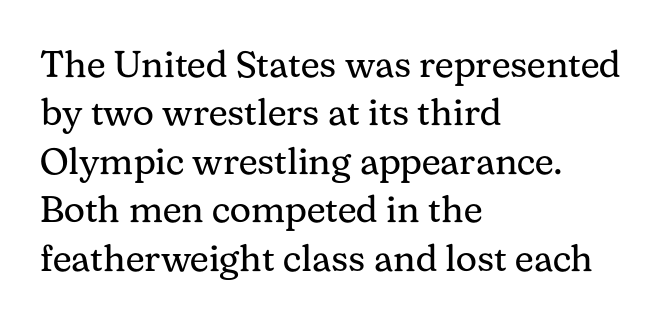
The image shows 37 px regular-weight serif type, upright; set left-aligned, normal line spacing (1.31x), normal letter spacing, not underlined; medium stroke contrast and a medium x-height.
